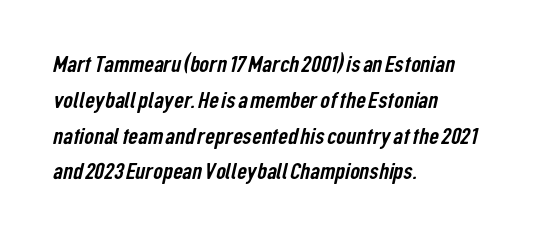
The image shows 24 px text type; set left-aligned, normal line spacing (1.49x), normal letter spacing, not underlined.
